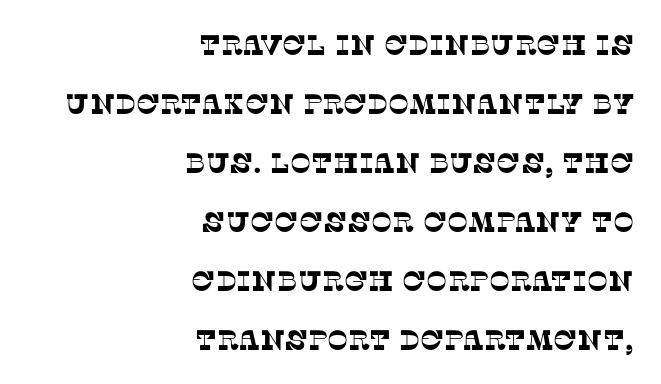
{"serif": "yes", "width": "normal", "stroke_contrast": "low", "x_height": "large", "monospaced": "no", "underline": "no", "align": "right", "line_spacing": "loose", "line_spacing_ratio": 2.11, "letter_spacing": "normal", "letter_spacing_em": 0.0, "glyph_px": 28}
